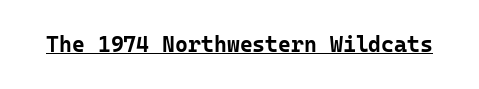
The face used here is rendered with its standard letterfit. These lines were composed using upright roman letters. Strokes here are thick enough to call this a true bold. Is there an underline? Yes — a line sits under the letters.
